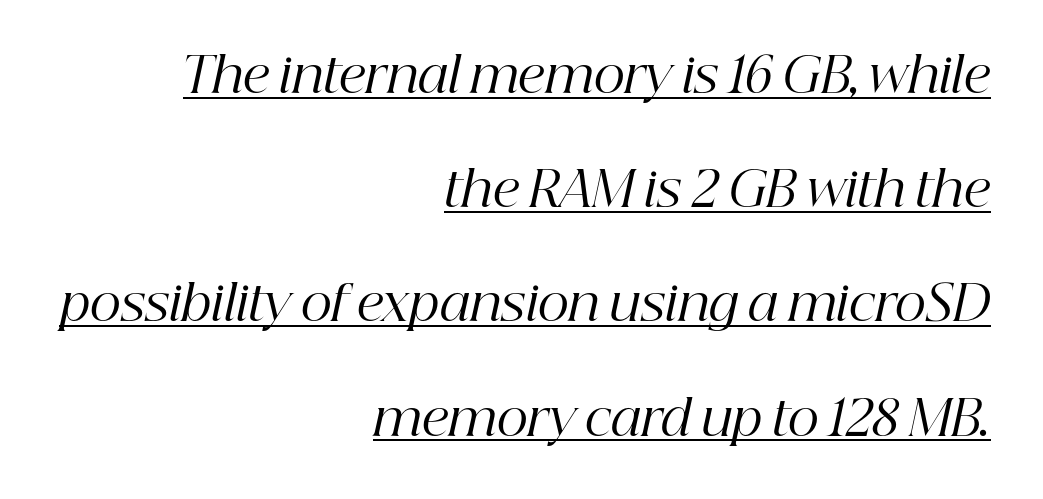
The image shows 49 px regular-weight serif type, italic (leaning right); set right-aligned, loose line spacing (2.33x), normal letter spacing, underlined; high stroke contrast and a medium x-height.
